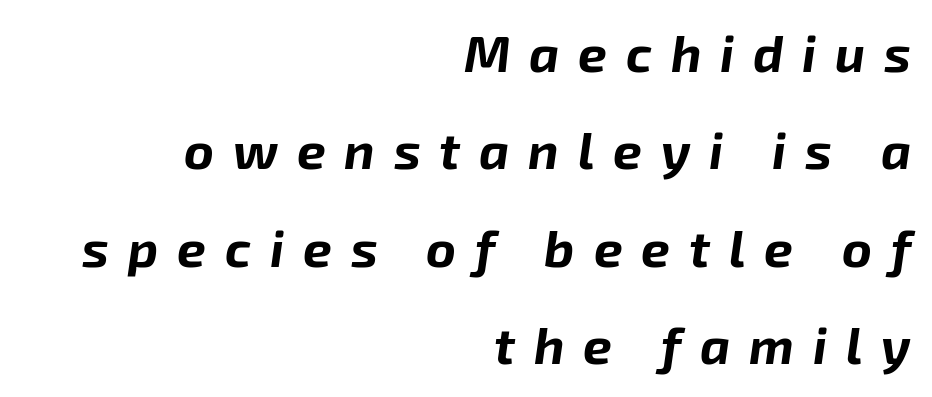
What weight is shown? A full bold with thick strokes. Notice how the stems are inclined rather than vertical — that's the hallmark of italics. Layout note: lines flush right. Baseline-to-baseline distance is far greater than the letter height. The gap between lines stays unmarked. Spacing between characters has been opened up far beyond the box default.
